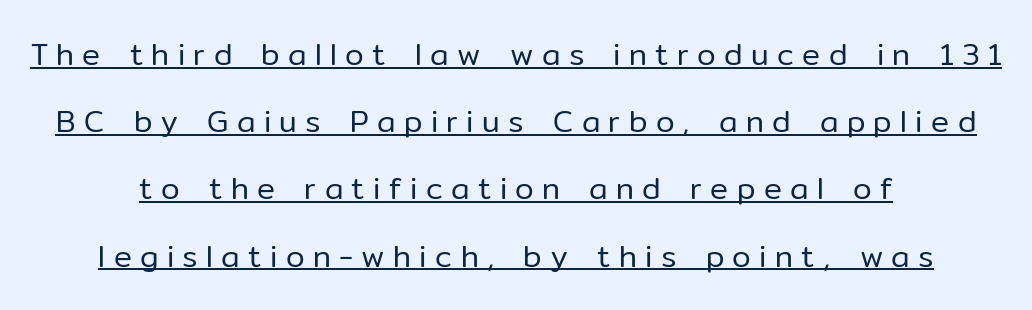
The image shows 30 px regular-weight sans-serif type, upright; set centered, loose line spacing (2.24x), unusually wide letter spacing (+0.28 em), underlined; low stroke contrast and a medium x-height.
